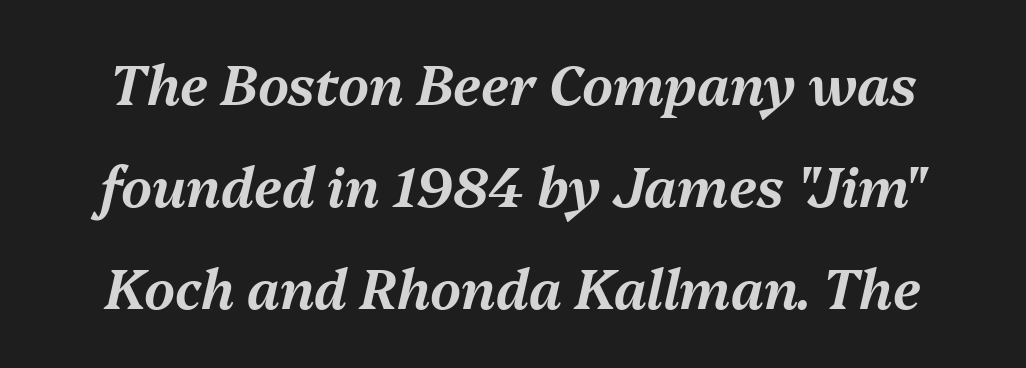
Clear beneath every line of the passage. Note the varied advance widths — an 'i' is clearly narrower than an 'm'. Short note: letters normally spaced. Tall strokes in this sample are angled rather than plumb.
